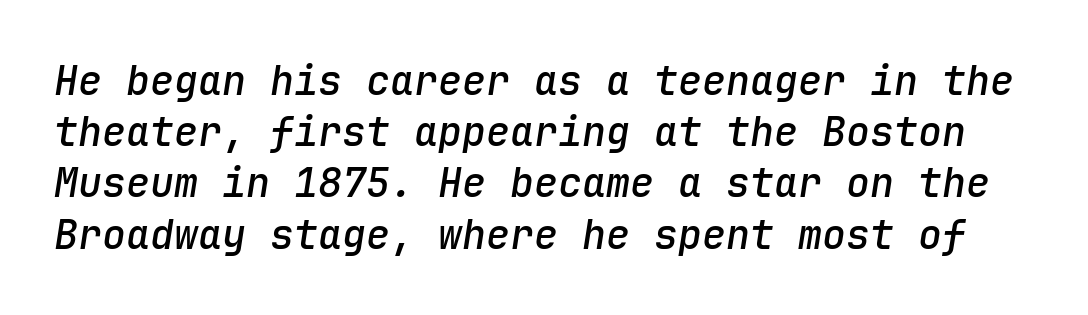
{"italic": "yes", "lean": "right", "slant_degrees": 9, "bold": "semi", "weight": "semibold", "width": "normal", "stroke_contrast": "low", "x_height": "medium", "monospaced": "yes", "underline": "no", "line_spacing": "normal", "line_spacing_ratio": 1.28, "letter_spacing": "normal", "letter_spacing_em": 0.0, "glyph_px": 40}
